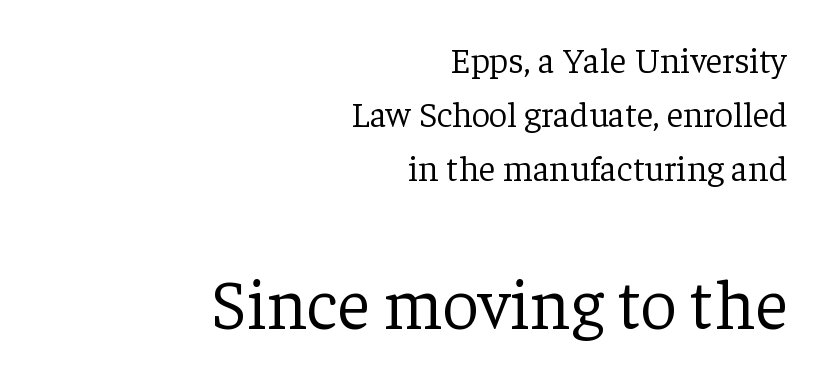
Q: Is the text bold? A: No.
Q: Is the text italic (slanted)? A: No, it is upright.
Q: Is the typeface a serif or a sans-serif typeface? A: Serif.
Q: Is the text underlined? A: No.
Q: How is the paragraph aligned? A: Right-aligned.
Q: Is the spacing between letters normal or unusually wide? A: Normal.
Q: Is the spacing between lines tight, normal or loose? A: Normal.
Q: Which block of text is set in a larger size, the first (top) or the second (bottom)? A: The second (bottom) one.
Q: Width (condensed, normal, or wide)? A: Normal.
Q: Stroke contrast? A: Low.
Q: x-height? A: Medium.
Q: Monospaced? A: No.
